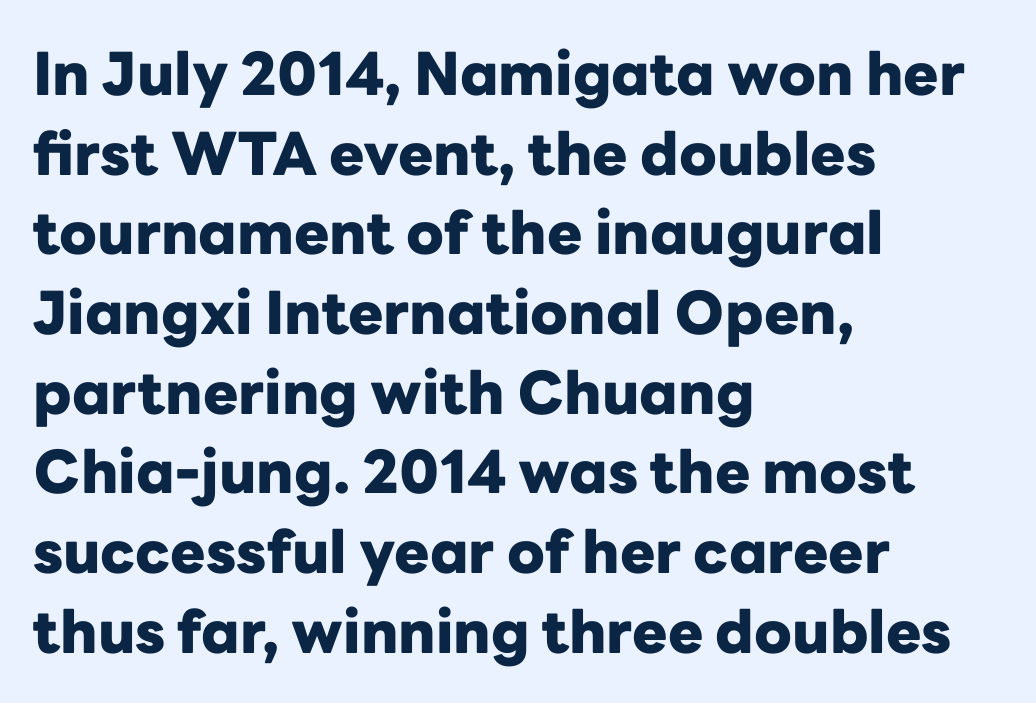
{"serif": "no", "italic": "no", "bold": "yes", "weight": "heavy", "width": "normal", "stroke_contrast": "low", "x_height": "medium", "monospaced": "no", "underline": "no", "align": "left", "line_spacing": "normal", "line_spacing_ratio": 1.35, "letter_spacing": "normal", "letter_spacing_em": 0.0, "glyph_px": 59}
